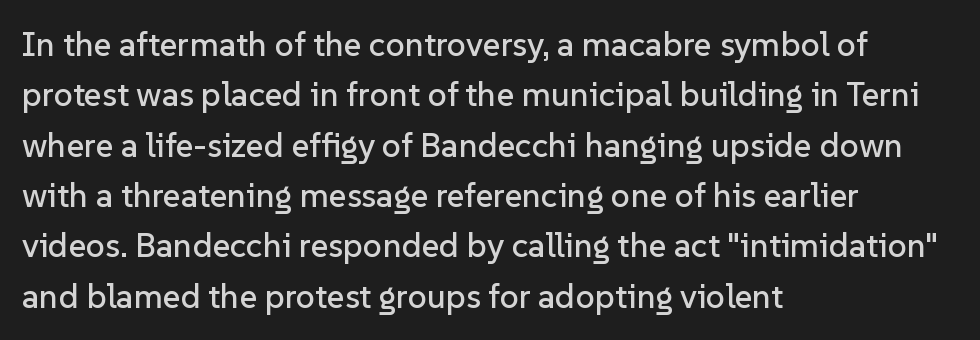
The glyphs in this specimen are sans serif. These lines stack with their left ends in a neat column. Clear beneath every line of the passage. This is roman type, the default non-slanted kind.
